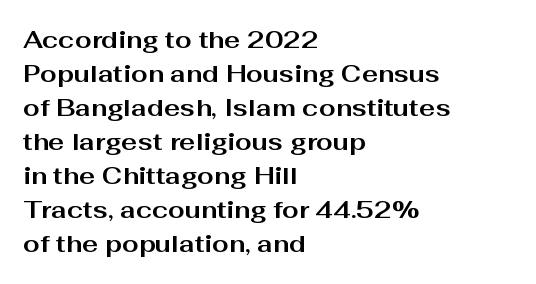
The passage shown stacks its lines at a standard gap. These lines keep a tight, regular rhythm from letter to letter. Descenders hang freely into open space. The sample has been set heavy, in full bold. Leftover space on each line is placed entirely after the last word. Nope, not italic — everything's standing straight.
